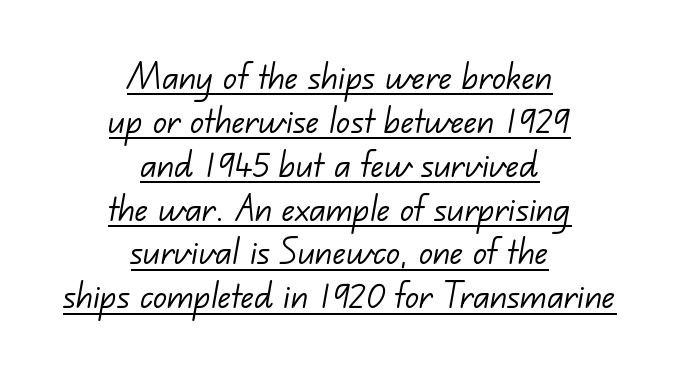
{"serif": "no", "bold": "no", "weight": "light", "width": "normal", "stroke_contrast": "low", "x_height": "small", "monospaced": "no", "underline": "yes", "align": "center", "line_spacing": "tight", "line_spacing_ratio": 1.02, "letter_spacing": "normal", "letter_spacing_em": 0.0, "glyph_px": 43}
